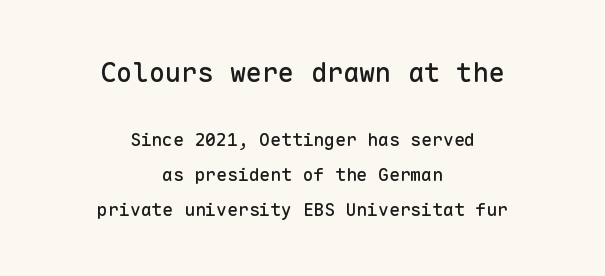
The rag falls on both sides of this text block equally. You can tell it's not italic because the verticals are truly vertical. This block would shrink considerably if given ordinary leading; it's expanded now. The space beneath each line is pristine and unruled. The letters in the upper block stand taller than those in the block below. The face used here is rendered with its standard letterfit.
